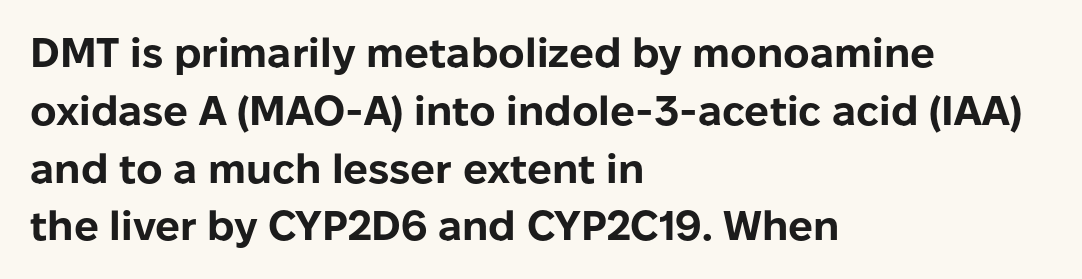
{"serif": "no", "italic": "no", "bold": "yes", "weight": "bold", "width": "normal", "stroke_contrast": "low", "x_height": "medium", "monospaced": "no", "underline": "no", "align": "left", "line_spacing": "normal", "line_spacing_ratio": 1.41, "letter_spacing": "normal", "letter_spacing_em": 0.0, "glyph_px": 41}
